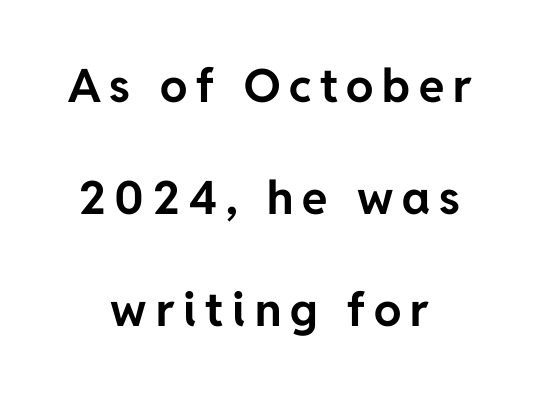
The image shows 46 px bold sans-serif type, upright; set centered, loose line spacing (2.43x), not underlined; low stroke contrast and a medium x-height.
